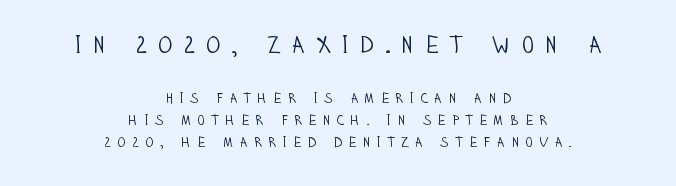
The image shows 24 px text type, upright; set centered, normal line spacing (1.57x), unusually wide letter spacing (+0.41 em), not underlined; the first (top) block is 1.71x larger.
